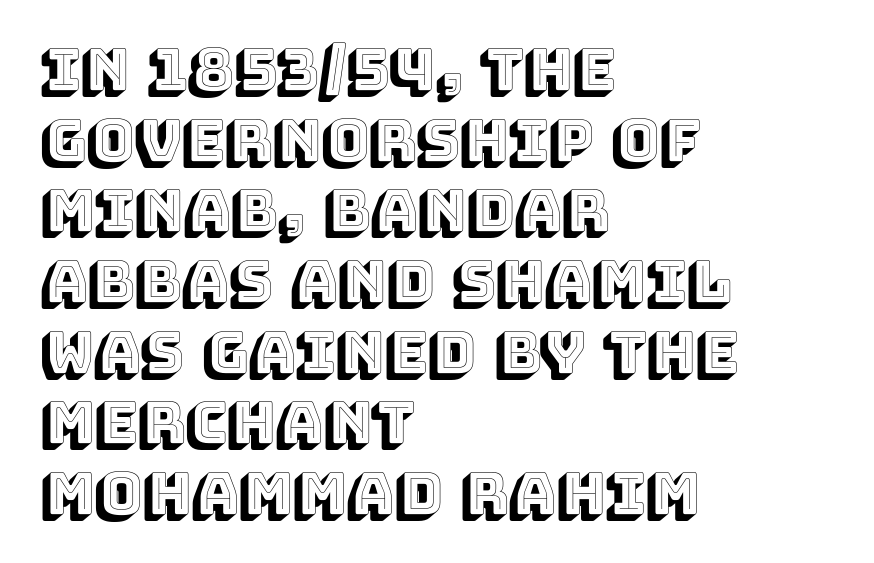
Q: Is the text italic (slanted)? A: No, it is upright.
Q: Is the text underlined? A: No.
Q: How is the paragraph aligned? A: Left-aligned.
Q: Is the spacing between letters normal or unusually wide? A: Normal.
Q: Width (condensed, normal, or wide)? A: Normal.
Q: x-height? A: Large.
Q: Monospaced? A: No.
